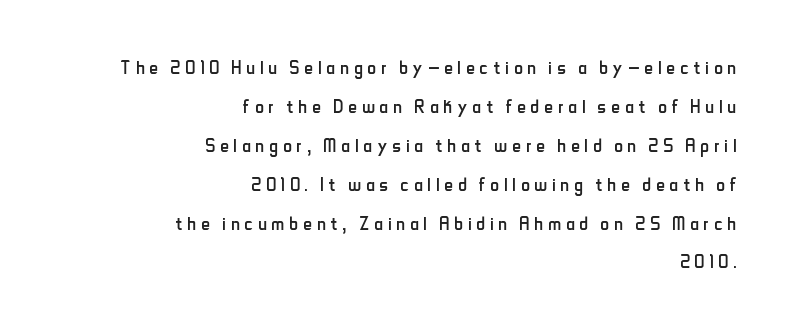
Q: Is the text bold? A: No.
Q: Is the text italic (slanted)? A: No, it is upright.
Q: Is the text underlined? A: No.
Q: How is the paragraph aligned? A: Right-aligned.
Q: Is the spacing between letters normal or unusually wide? A: Unusually wide.
Q: Is the spacing between lines tight, normal or loose? A: Normal.
